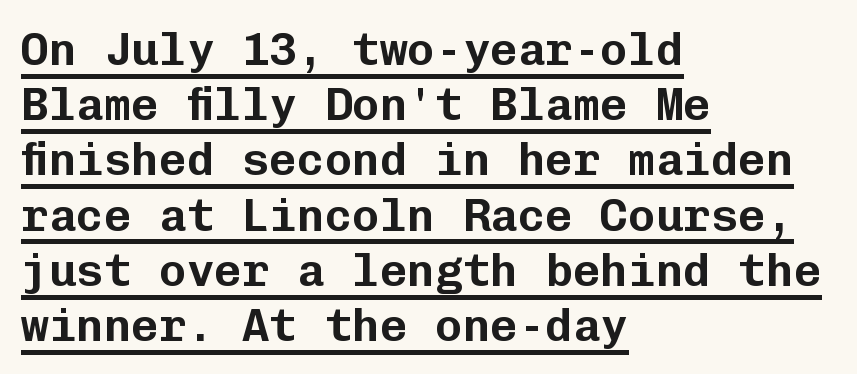
Q: Is the text italic (slanted)? A: No, it is upright.
Q: Is the typeface a serif or a sans-serif typeface? A: Sans-serif.
Q: Is the text underlined? A: Yes.
Q: How is the paragraph aligned? A: Left-aligned.
Q: Is the spacing between letters normal or unusually wide? A: Normal.
Q: Width (condensed, normal, or wide)? A: Normal.
Q: Stroke contrast? A: Low.
Q: x-height? A: Medium.
Q: Monospaced? A: Yes.
